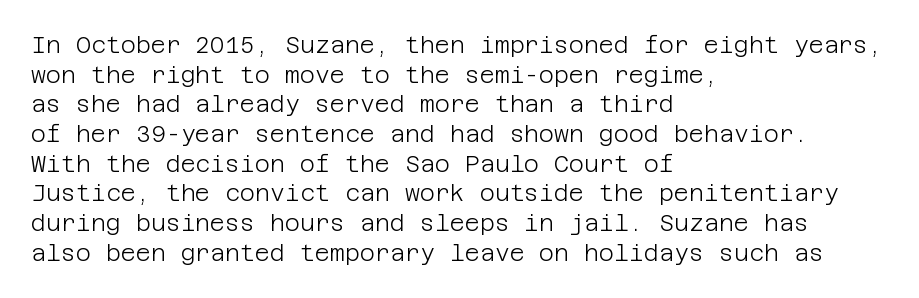
{"italic": "no", "bold": "no", "underline": "no", "align": "left", "line_spacing": "normal", "line_spacing_ratio": 1.29, "letter_spacing": "normal", "letter_spacing_em": 0.0, "glyph_px": 23}
